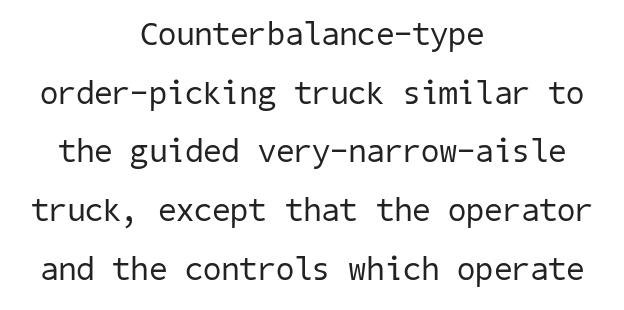
Serifs: no, the terminals of the letterforms are clean. Honestly, the letter spacing is just normal — you wouldn't notice it. The gap between lines stays unmarked. These lines are centered, leaving both edges ragged.
